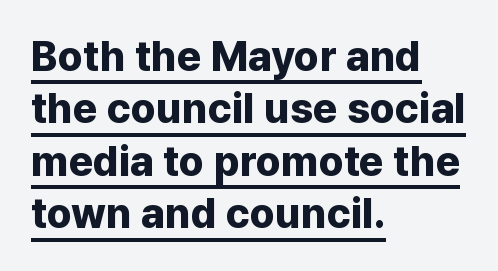
These lines were composed using upright roman letters. The specimen includes a rule beneath the text block's lines. Stroke terminals: plain, sans-serif. The setting favours the left margin, as ordinary paragraphs usually do.
